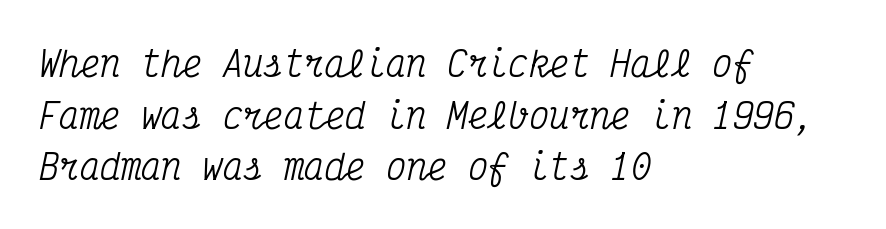
Q: Is the text italic (slanted)? A: Yes, it leans right by about 12 degrees.
Q: Is the typeface a serif or a sans-serif typeface? A: Serif.
Q: Is the text underlined? A: No.
Q: How is the paragraph aligned? A: Left-aligned.
Q: Is the spacing between letters normal or unusually wide? A: Normal.
Q: Is the spacing between lines tight, normal or loose? A: Normal.
Q: Width (condensed, normal, or wide)? A: Condensed.
Q: Stroke contrast? A: Medium.
Q: x-height? A: Medium.
Q: Monospaced? A: Yes.
